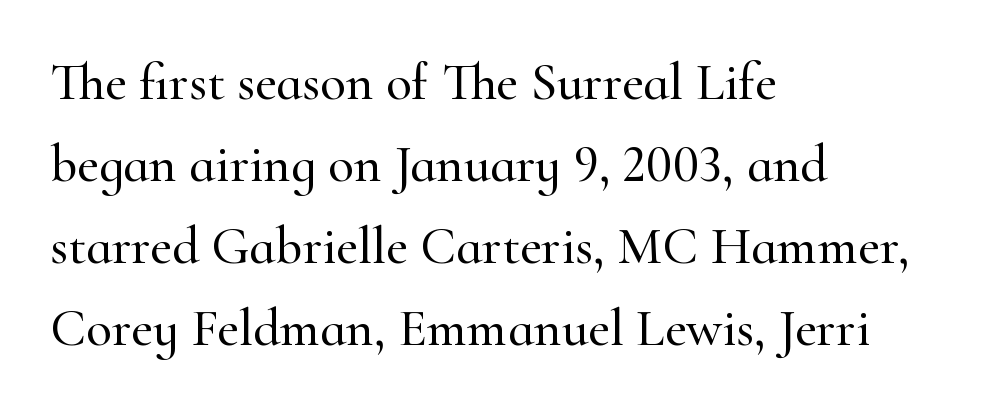
A typesetter would call this leading conventional body-copy spacing. Every stem runs plumb, perpendicular to the baseline. Short and long lines alike share a common starting point at left. I'd call this a serif setting — the letters wear small feet.
